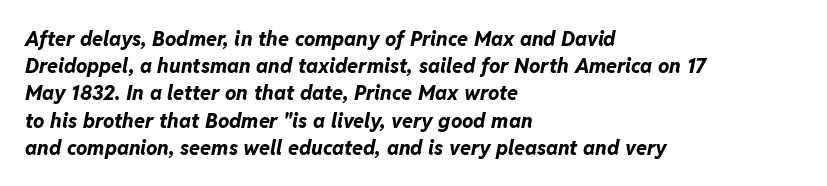
The image shows 20 px bold type, italic (leaning right); set left-aligned, normal line spacing (1.36x), normal letter spacing, not underlined.
